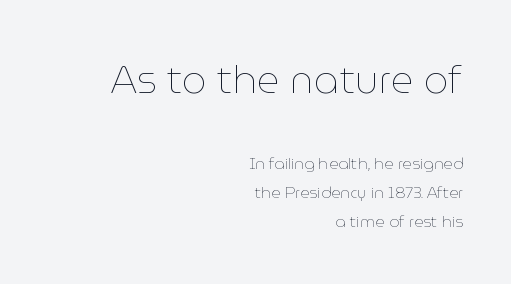
Q: Is the text bold? A: No.
Q: Is the text italic (slanted)? A: No, it is upright.
Q: Is the text underlined? A: No.
Q: How is the paragraph aligned? A: Right-aligned.
Q: Is the spacing between letters normal or unusually wide? A: Normal.
Q: Which block of text is set in a larger size, the first (top) or the second (bottom)? A: The first (top) one.
Q: Width (condensed, normal, or wide)? A: Normal.
Q: Stroke contrast? A: Low.
Q: x-height? A: Medium.
Q: Monospaced? A: No.
